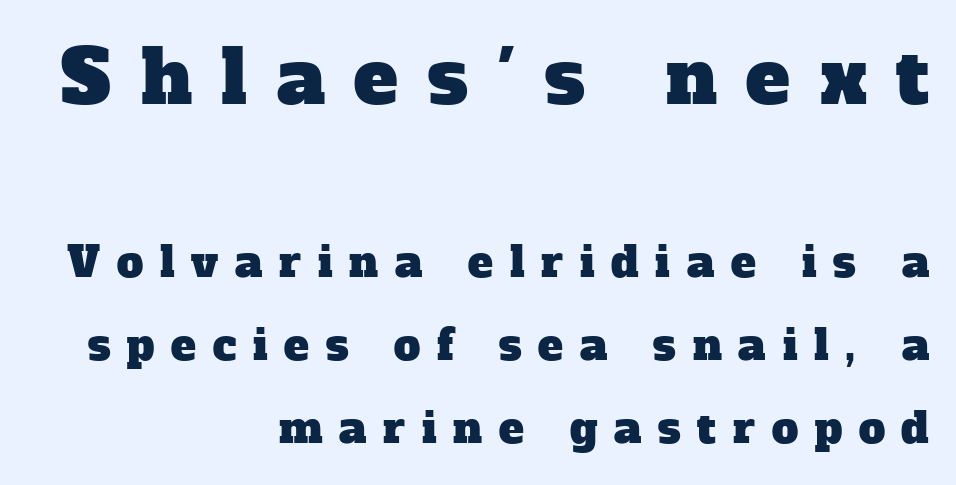
{"serif": "yes", "width": "normal", "stroke_contrast": "low", "x_height": "medium", "monospaced": "no", "underline": "no", "align": "right", "line_spacing": "loose", "line_spacing_ratio": 1.98, "letter_spacing": "wide", "letter_spacing_em": 0.4, "larger_block": "first", "size_ratio": 1.76, "glyph_px": 74}
